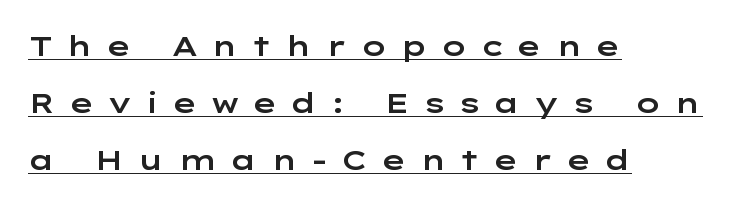
This sample uses an upright cut, with every glyph sitting square on the baseline. These characters rest on top of a visible drawn line. Compared with a centered layout, this one pins lines to the left instead. Type style note: lacks serifs. Tracking here is generous; glyphs stand well apart from one another. A typesetter would call this proportional, since set widths differ per character.
